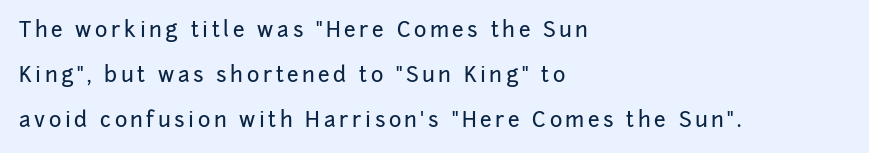
The image shows 21 px text type, upright; set left-aligned, loose line spacing (2.15x), not underlined.
